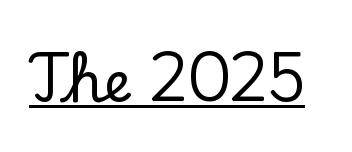
The passage shown is typed in a proportional face where columns would drift. Letter spacing: default. Nope, not italic — everything's standing straight. The face used here is seriffed, in the tradition of book romans. Compared with undecorated copy, this sample adds a rule below the words.
